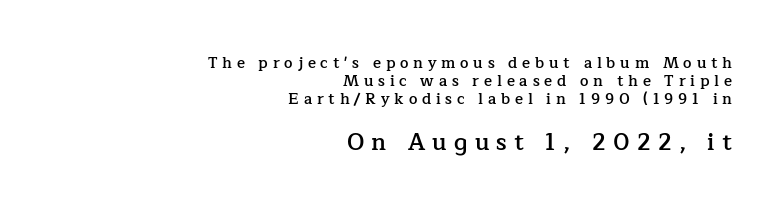
The image shows 23 px text type, upright; set right-aligned, line spacing 1.21x, unusually wide letter spacing (+0.32 em), not underlined; the second (bottom) block is 1.53x larger.
